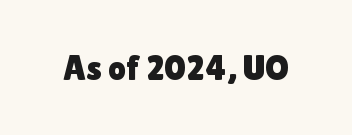
Q: Is the text italic (slanted)? A: No, it is upright.
Q: Is the typeface a serif or a sans-serif typeface? A: Sans-serif.
Q: Is the text underlined? A: No.
Q: Is the spacing between letters normal or unusually wide? A: Normal.
Q: Width (condensed, normal, or wide)? A: Normal.
Q: Stroke contrast? A: Low.
Q: x-height? A: Medium.
Q: Monospaced? A: No.
